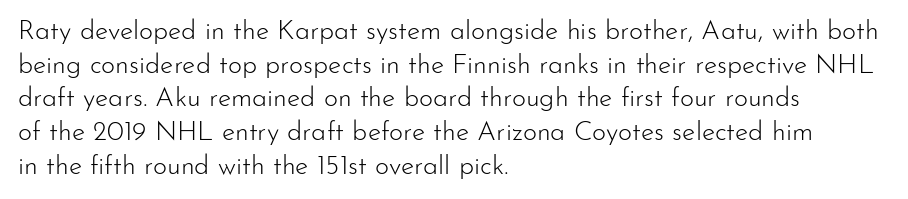
The image shows 27 px text type, upright; set left-aligned, normal line spacing (1.25x), normal letter spacing, not underlined.
